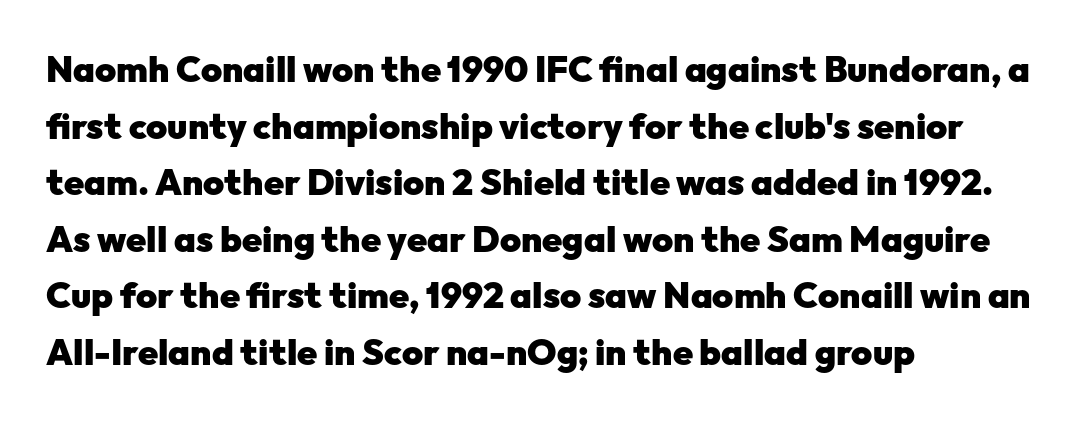
Do the letters lean? They stand straight. Typographically, this falls in the sans-serif category. This sample keeps an unexceptional amount of space between lines. Descender tails drop into unmarked territory. You could call the tracking neutral — neither tight nor loose.
